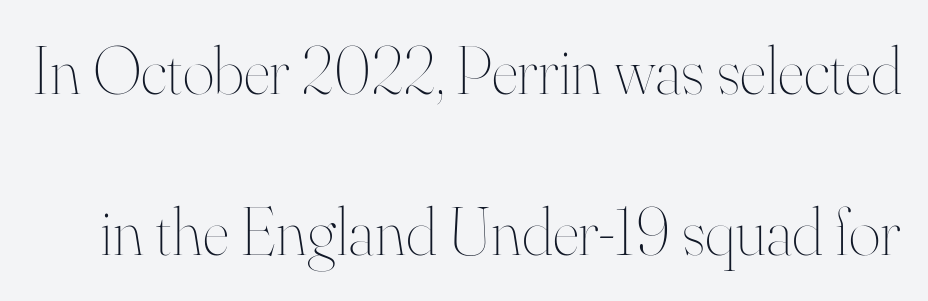
The image shows 68 px thin type, upright; set loose line spacing (2.37x), normal letter spacing, not underlined; high stroke contrast and a small x-height.
